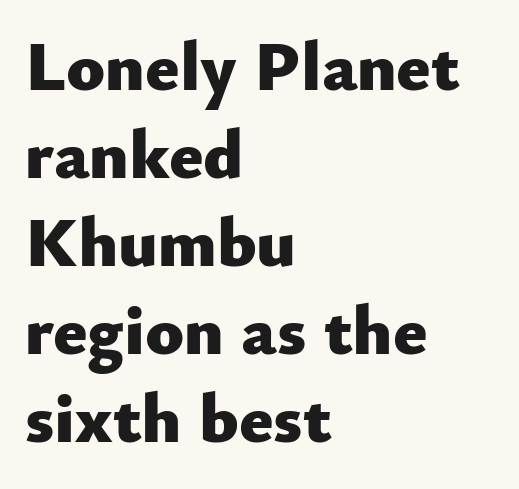
{"serif": "no", "italic": "no", "bold": "yes", "weight": "heavy", "width": "normal", "stroke_contrast": "low", "x_height": "small", "monospaced": "no", "underline": "no", "align": "left", "line_spacing_ratio": 1.24, "letter_spacing": "normal", "letter_spacing_em": 0.0, "glyph_px": 71}
